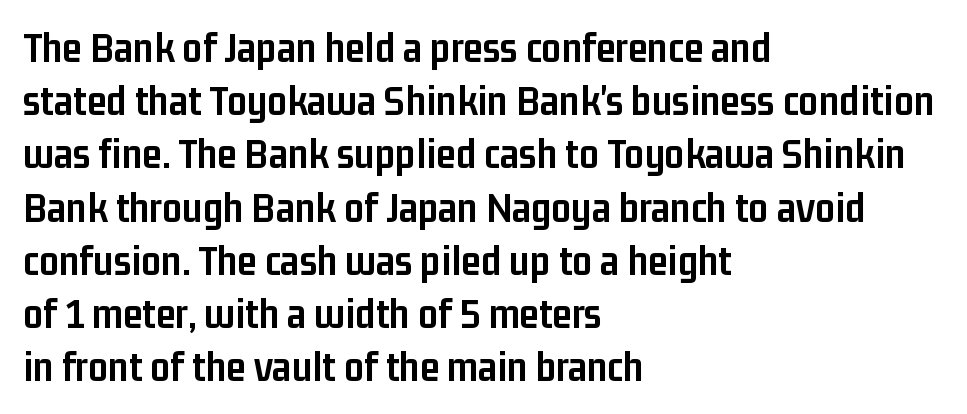
Q: Is the text bold? A: Yes.
Q: Is the text italic (slanted)? A: No, it is upright.
Q: Is the typeface a serif or a sans-serif typeface? A: Sans-serif.
Q: Is the text underlined? A: No.
Q: How is the paragraph aligned? A: Left-aligned.
Q: Is the spacing between letters normal or unusually wide? A: Normal.
Q: Width (condensed, normal, or wide)? A: Condensed.
Q: Stroke contrast? A: Low.
Q: x-height? A: Medium.
Q: Monospaced? A: No.
